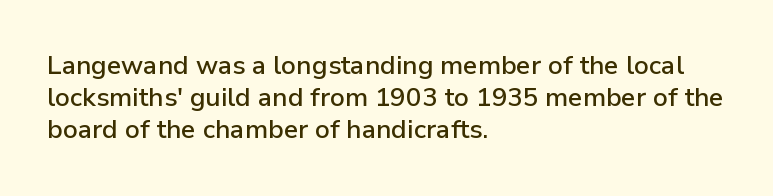
You could call the tracking neutral — neither tight nor loose. Posture: upright roman. Which margin do the lines hug? The left one — the right edge is uneven. Decoration check: the copy has no underline.
